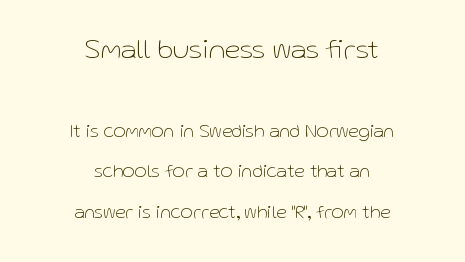
When letters stand straight like this, we call the style roman or upright. These lines stack symmetrically, like a column narrowing and widening about its center. A typesetter would call this leading open, well beyond the default. The gap between lines stays unmarked. The weight tops out at a normal text grade.
